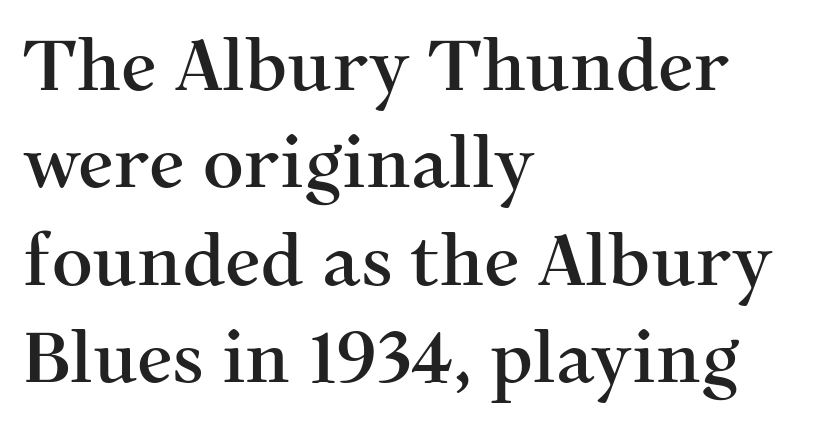
The image shows 71 px serif type, upright; set left-aligned, normal line spacing (1.37x), normal letter spacing, not underlined; medium stroke contrast and a medium x-height.
